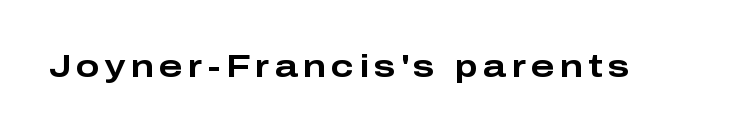
The image shows 31 px bold, wide sans-serif type, upright; set not underlined; low stroke contrast and a medium x-height.
